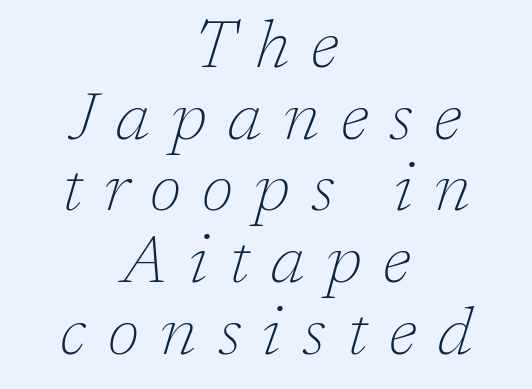
The image shows 67 px thin serif type, italic (leaning right); set centered, tight line spacing (1.07x), unusually wide letter spacing (+0.32 em), not underlined; low stroke contrast and a medium x-height.
